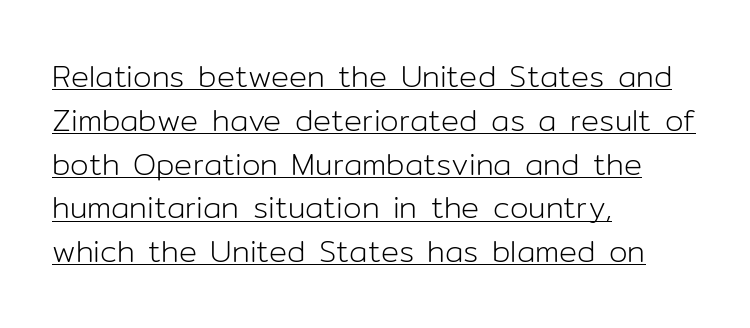
{"serif": "no", "italic": "no", "bold": "no", "weight": "light", "width": "normal", "stroke_contrast": "low", "x_height": "medium", "monospaced": "no", "underline": "yes", "align": "left", "line_spacing": "normal", "line_spacing_ratio": 1.46, "letter_spacing": "normal", "letter_spacing_em": 0.0, "glyph_px": 30}
